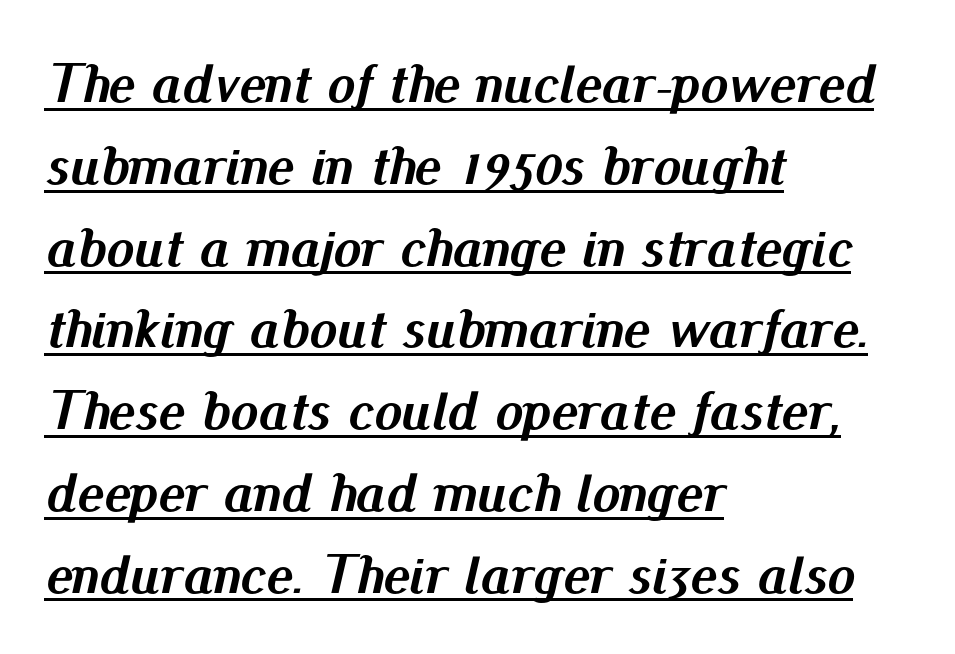
The image shows 56 px semibold type, italic (leaning right); set left-aligned, normal line spacing (1.46x), normal letter spacing, underlined; medium stroke contrast and a small x-height.
